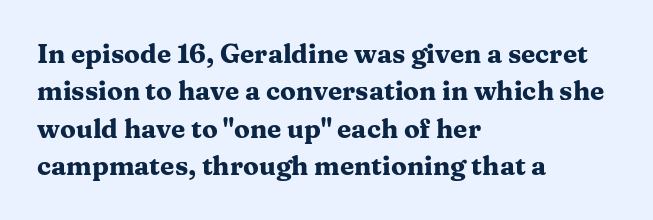
Q: Is the text bold? A: Yes.
Q: Is the text italic (slanted)? A: No, it is upright.
Q: Is the text underlined? A: No.
Q: How is the paragraph aligned? A: Left-aligned.
Q: Is the spacing between letters normal or unusually wide? A: Normal.
Q: Is the spacing between lines tight, normal or loose? A: Normal.
